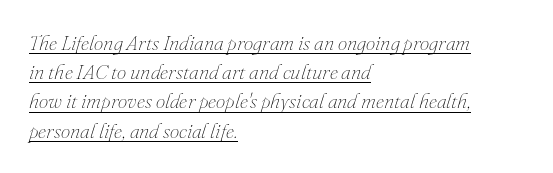
{"italic": "yes", "lean": "right", "slant_degrees": 16, "bold": "no", "underline": "yes", "align": "left", "line_spacing": "normal", "line_spacing_ratio": 1.39, "letter_spacing": "normal", "letter_spacing_em": 0.0, "glyph_px": 21}
